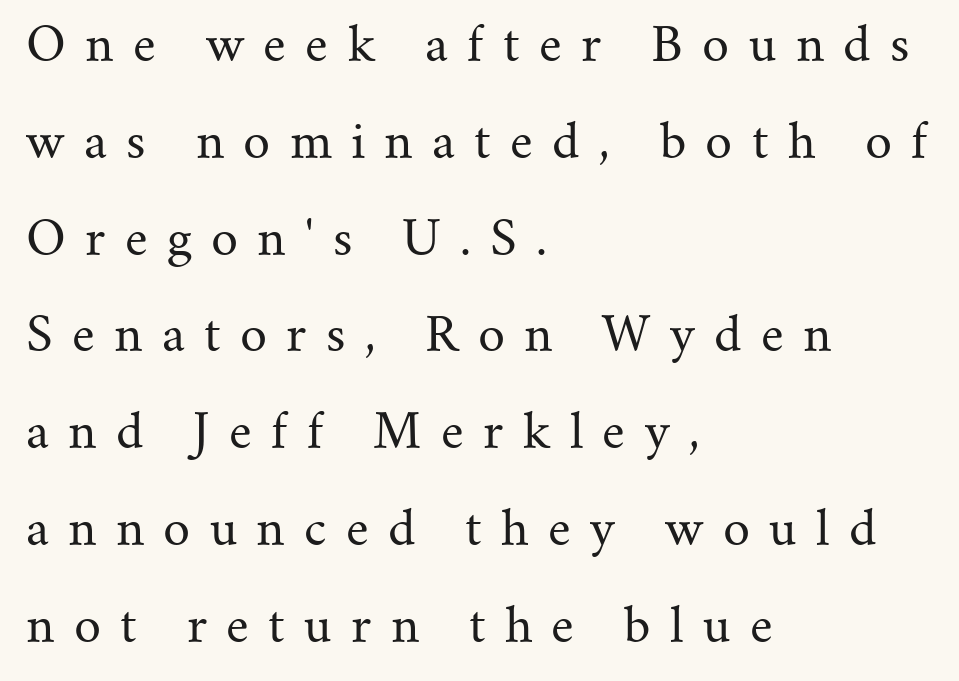
Quick note: underline off. A typesetter would call this proportional, since set widths differ per character. Reading down the block, your eye returns to a fixed left position each line. Ascenders rise straight up at ninety degrees.
